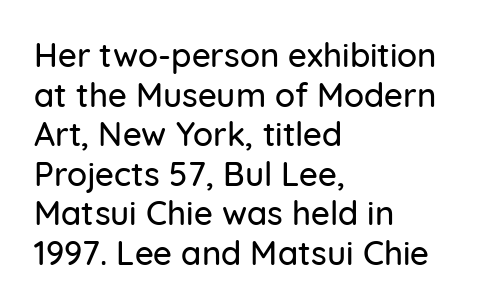
The image shows 33 px sans-serif type, upright; set left-aligned, line spacing 1.2x, normal letter spacing, not underlined; low stroke contrast and a medium x-height.
